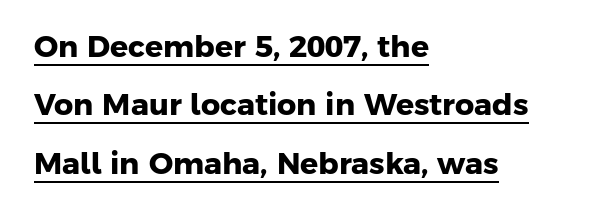
Q: Is the text bold? A: Yes.
Q: Is the typeface a serif or a sans-serif typeface? A: Sans-serif.
Q: Is the text underlined? A: Yes.
Q: How is the paragraph aligned? A: Left-aligned.
Q: Is the spacing between letters normal or unusually wide? A: Normal.
Q: Is the spacing between lines tight, normal or loose? A: Loose.
Q: Width (condensed, normal, or wide)? A: Normal.
Q: Stroke contrast? A: Low.
Q: x-height? A: Medium.
Q: Monospaced? A: No.
